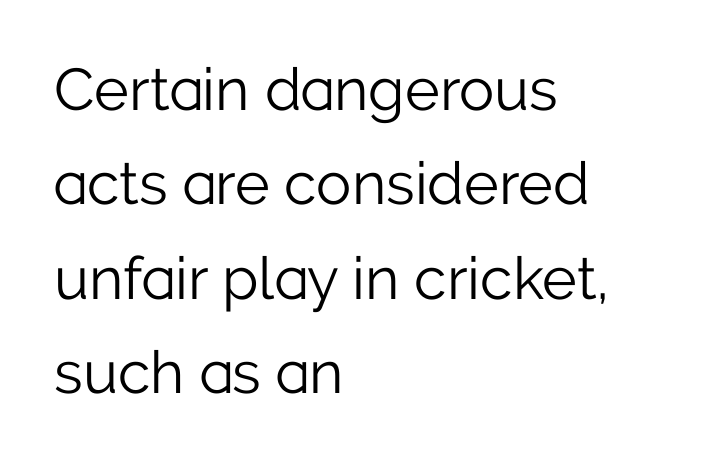
Compared with a centered layout, this one pins lines to the left instead. The gaps between neighbouring characters are ordinary and unremarkable. A clean baseline with only descenders dipping below it. Type style note: lacks serifs. Compared with typical paragraphs, the rows here are spaced about the same.
